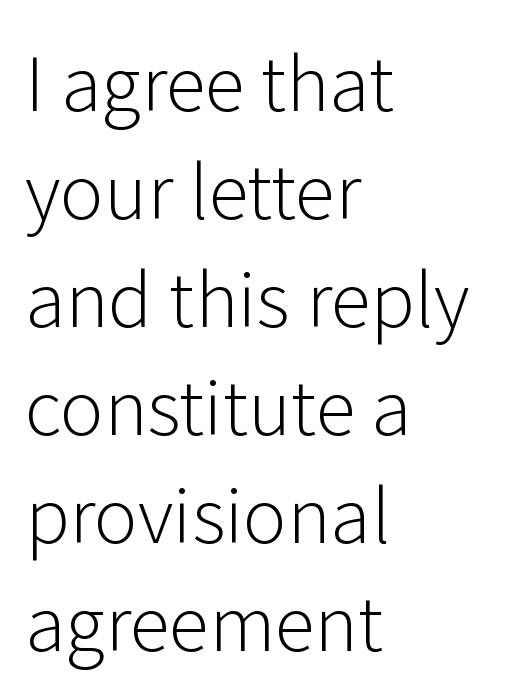
The image shows 74 px light sans-serif type, upright; set left-aligned, normal line spacing (1.46x), normal letter spacing, not underlined; low stroke contrast and a medium x-height.
